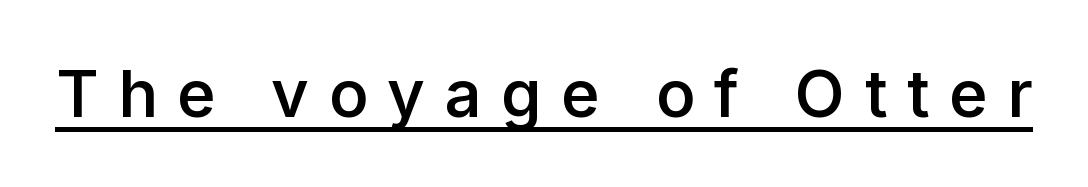
These lines are rendered in a variable-pitch font. The type family on display is of the sans-serif kind. Every letter is mildly thick-stroked: semibold rather than bold. The letters are spread apart with noticeably loose tracking.
